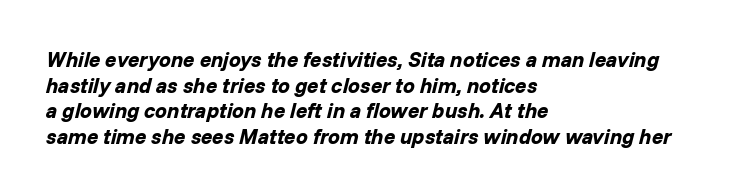
{"italic": "yes", "lean": "right", "slant_degrees": 14, "bold": "yes", "underline": "no", "align": "left", "line_spacing_ratio": 1.22, "letter_spacing": "normal", "letter_spacing_em": 0.0, "glyph_px": 21}
